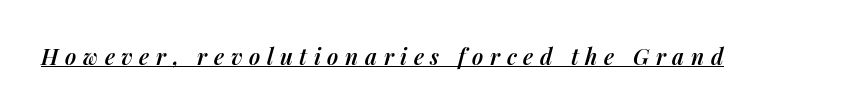
Q: Is the text bold? A: Semi-bold.
Q: Is the text italic (slanted)? A: Yes, it leans right by about 14 degrees.
Q: Is the text underlined? A: Yes.
Q: Is the spacing between letters normal or unusually wide? A: Unusually wide.
